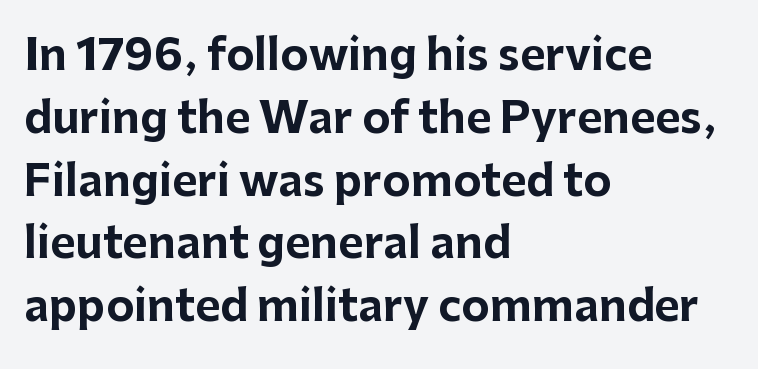
{"serif": "no", "italic": "no", "bold": "yes", "weight": "bold", "width": "normal", "stroke_contrast": "low", "x_height": "medium", "monospaced": "no", "underline": "no", "align": "left", "line_spacing": "normal", "line_spacing_ratio": 1.46, "letter_spacing": "normal", "letter_spacing_em": 0.0, "glyph_px": 43}
